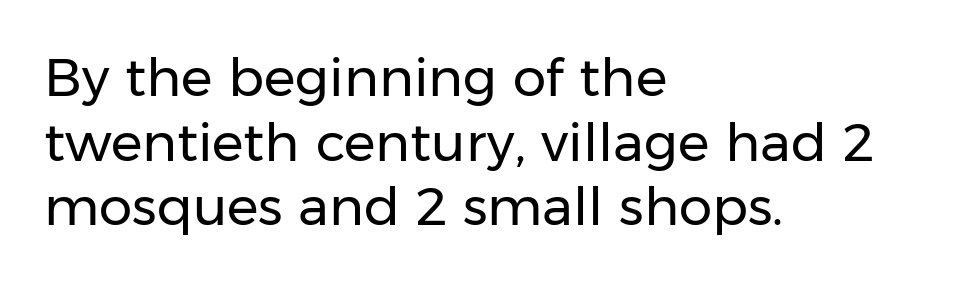
Q: Is the text bold? A: No.
Q: Is the text italic (slanted)? A: No, it is upright.
Q: Is the typeface a serif or a sans-serif typeface? A: Sans-serif.
Q: Is the text underlined? A: No.
Q: How is the paragraph aligned? A: Left-aligned.
Q: Is the spacing between letters normal or unusually wide? A: Normal.
Q: Width (condensed, normal, or wide)? A: Normal.
Q: Stroke contrast? A: Low.
Q: x-height? A: Medium.
Q: Monospaced? A: No.
